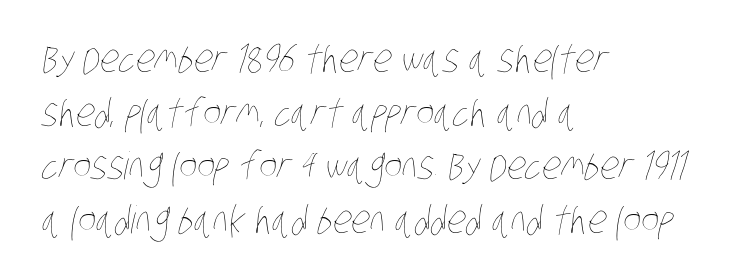
Regarding leading, the lines here are spaced in the standard way. The passage shown is not underscored anywhere. Alignment: flush left. This reads as an unemphasized weight, regular at the heaviest.
